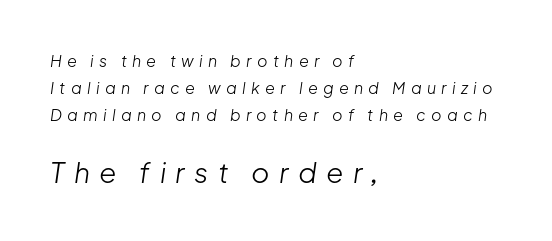
{"italic": "yes", "lean": "right", "slant_degrees": 8, "bold": "no", "weight": "light", "width": "normal", "stroke_contrast": "low", "x_height": "medium", "monospaced": "no", "underline": "no", "align": "left", "line_spacing": "normal", "line_spacing_ratio": 1.68, "letter_spacing": "wide", "letter_spacing_em": 0.33, "larger_block": "second", "size_ratio": 1.75, "glyph_px": 28}
